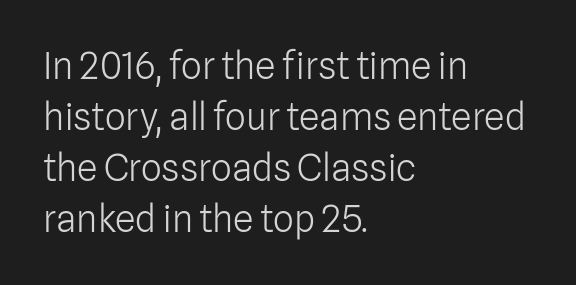
The image shows 37 px light sans-serif type, upright; set left-aligned, normal line spacing (1.38x), normal letter spacing, not underlined; low stroke contrast and a medium x-height.
